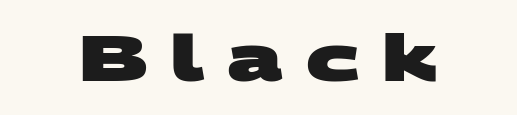
The image shows 64 px heavy, wide sans-serif type; set unusually wide letter spacing (+0.36 em), not underlined; medium stroke contrast and a large x-height.
